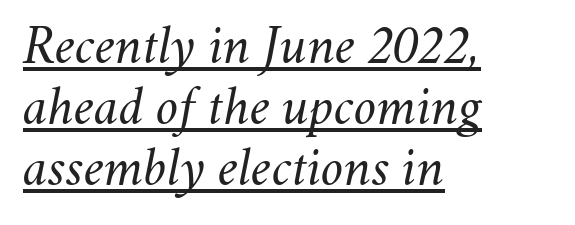
Looks like regular typesetting: each glyph gets only the width it needs. It's the slanting kind of type. Compared with undecorated copy, this sample adds a rule below the words. Think standard paragraph weight, or any step lighter than that. Nobody touched the tracking dial on this one.
